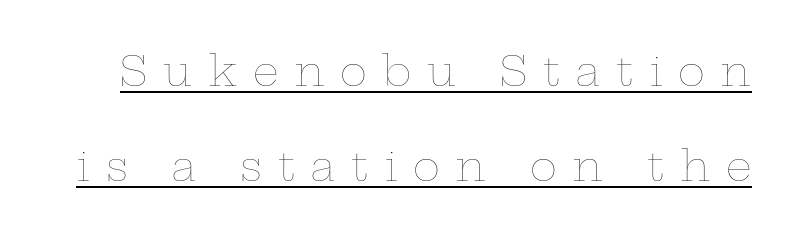
The image shows 41 px thin, wide type, upright; set loose line spacing (2.32x), unusually wide letter spacing (+0.38 em), underlined; low stroke contrast and a medium x-height.
